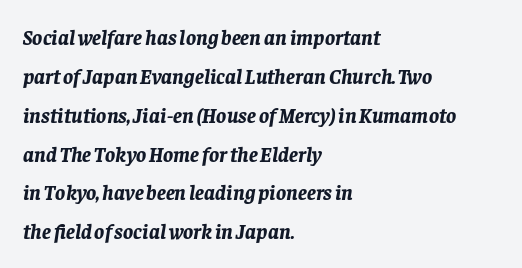
Each glyph is drawn with heavy, bold strokes. Italic? Definitely — the glyphs are oblique. A clean baseline with only descenders dipping below it. The type is set solid horizontally, with unmodified tracking. The rendering anchors every line to the left-hand side.
